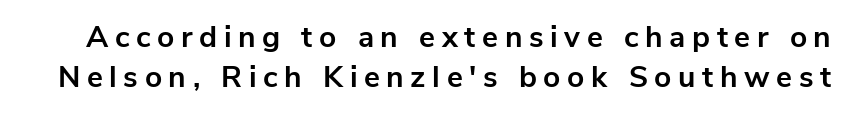
Serif or sans? Sans — the stroke terminals are bare. Thick stems and heavy bowls — unmistakably bold. A typesetter would call this heavily tracked-out type. These lines were composed using upright roman letters.
